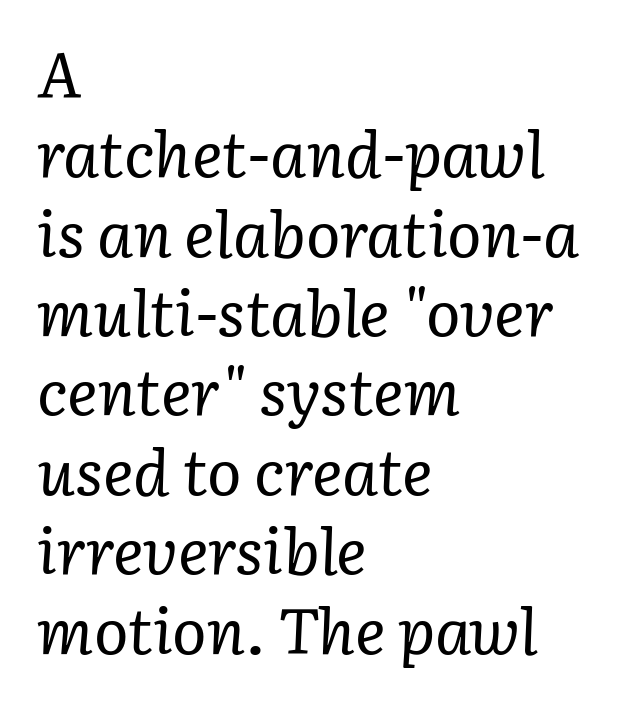
{"serif": "yes", "italic": "yes", "lean": "right", "slant_degrees": 3, "bold": "no", "weight": "regular", "width": "normal", "stroke_contrast": "low", "x_height": "medium", "monospaced": "no", "underline": "no", "align": "left", "line_spacing_ratio": 1.24, "letter_spacing": "normal", "letter_spacing_em": 0.0, "glyph_px": 64}
